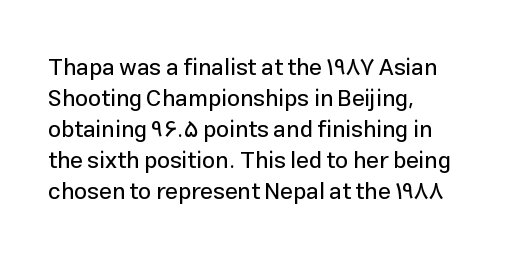
The designer left line spacing at the default. Glance below the letters and you will spot only blank space. The letters sit at their default tracking, neither squeezed nor spread. If you drew a line through each stem, it would be perfectly vertical. The compositor pushed each line to the left boundary.
